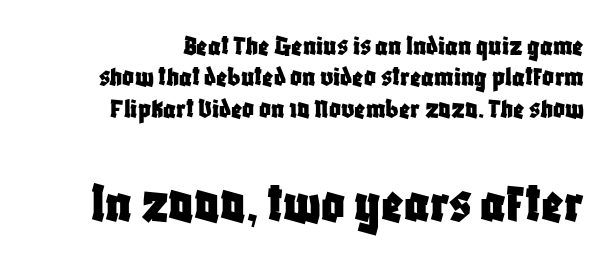
The image shows 58 px condensed sans-serif type, upright; set tight line spacing (1.08x), normal letter spacing, not underlined; the second (bottom) block is 2.0x larger; low stroke contrast and a large x-height.
